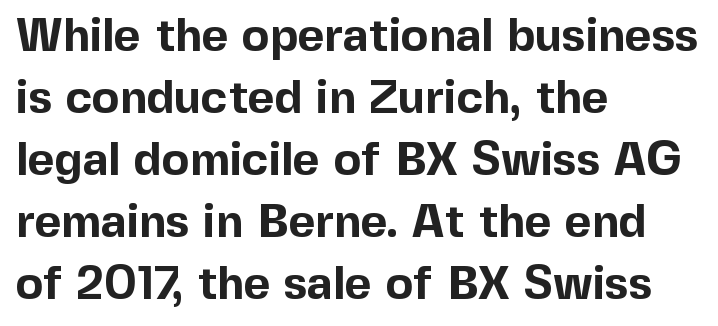
The image shows 46 px bold sans-serif type, upright; set left-aligned, normal line spacing (1.35x), normal letter spacing, not underlined; a medium x-height.
